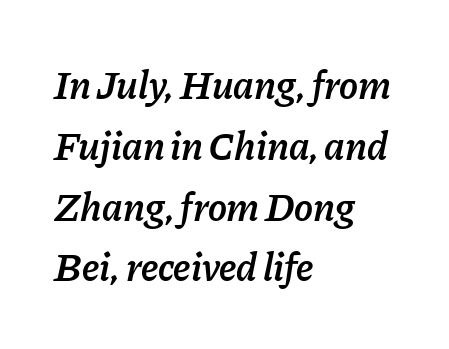
Q: Is the text bold? A: Semi-bold.
Q: Is the text italic (slanted)? A: Yes, it leans right by about 11 degrees.
Q: Is the text underlined? A: No.
Q: How is the paragraph aligned? A: Left-aligned.
Q: Is the spacing between letters normal or unusually wide? A: Normal.
Q: Is the spacing between lines tight, normal or loose? A: Normal.
Q: Width (condensed, normal, or wide)? A: Normal.
Q: Stroke contrast? A: Low.
Q: x-height? A: Medium.
Q: Monospaced? A: No.
